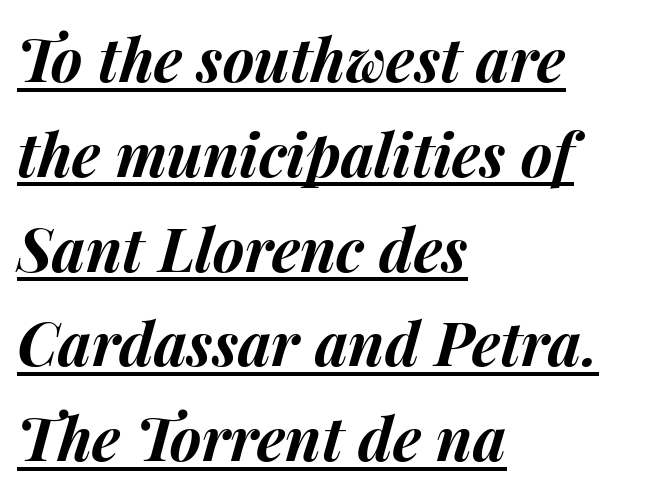
Q: Is the text bold? A: Yes.
Q: Is the text italic (slanted)? A: Yes, it leans right by about 15 degrees.
Q: Is the text underlined? A: Yes.
Q: How is the paragraph aligned? A: Left-aligned.
Q: Is the spacing between letters normal or unusually wide? A: Normal.
Q: Is the spacing between lines tight, normal or loose? A: Normal.
Q: Width (condensed, normal, or wide)? A: Normal.
Q: Stroke contrast? A: Medium.
Q: x-height? A: Medium.
Q: Monospaced? A: No.
